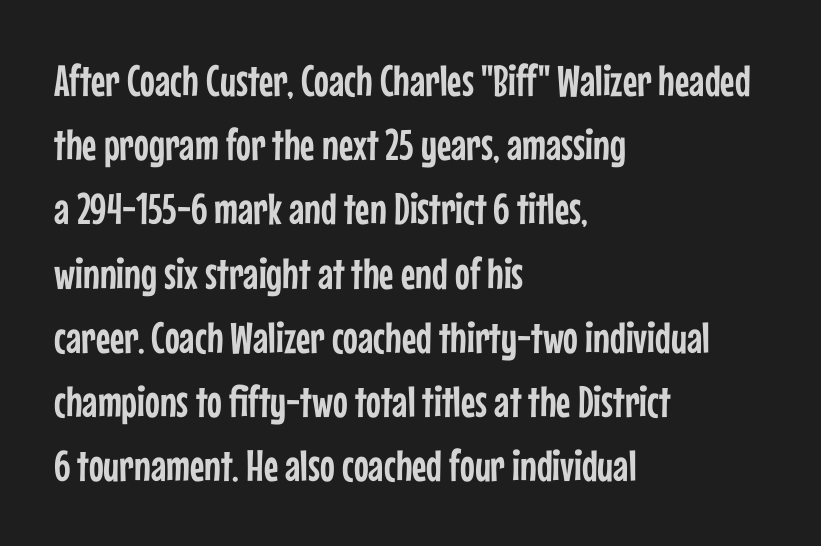
The image shows 44 px condensed sans-serif type, upright; set left-aligned, normal line spacing (1.46x), normal letter spacing, not underlined; low stroke contrast and a medium x-height.
